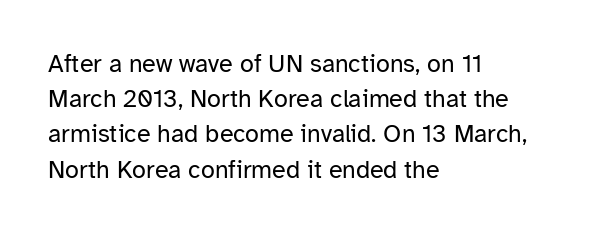
The image shows 25 px text type, upright; set left-aligned, normal line spacing (1.41x), normal letter spacing, not underlined.
